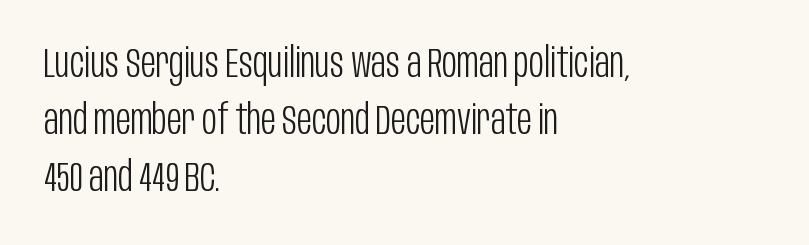
The characters are drawn with everyday or finer stroke widths. Varying glyph widths throughout — classic text-font behaviour. Every row of glyphs begins at an identical x-position on the left. When letters stand straight like this, we call the style roman or upright. One glance says typical: line gaps are just what's usual. Examine the stroke ends and you'll find no serifs.
